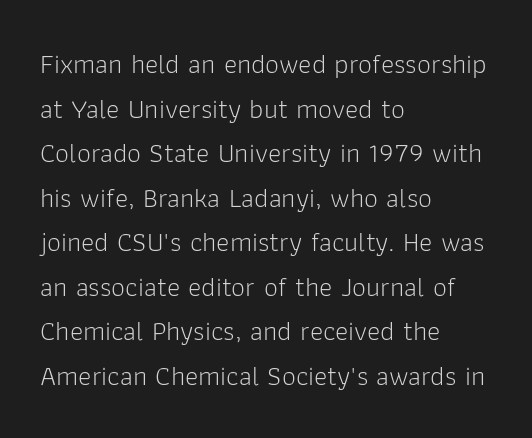
One glance says typical: line gaps are just what's usual. Layout note: lines flush left. I'd call this a sans setting — the letters go barefoot. Check the space under the baseline: it is left empty.
